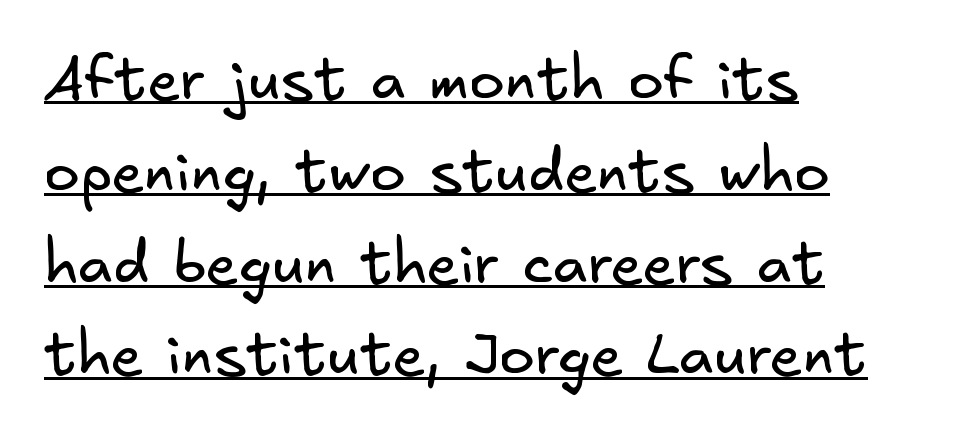
Q: Is the text bold? A: No.
Q: Is the typeface a serif or a sans-serif typeface? A: Sans-serif.
Q: Is the text underlined? A: Yes.
Q: How is the paragraph aligned? A: Left-aligned.
Q: Is the spacing between letters normal or unusually wide? A: Normal.
Q: Is the spacing between lines tight, normal or loose? A: Normal.
Q: Width (condensed, normal, or wide)? A: Normal.
Q: Stroke contrast? A: Low.
Q: x-height? A: Small.
